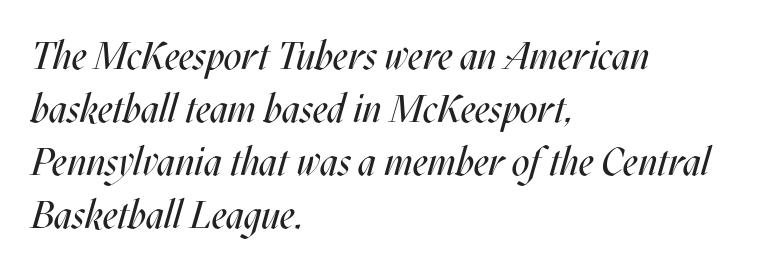
The image shows 39 px regular-weight, condensed type, italic (leaning right); set left-aligned, normal line spacing (1.36x), normal letter spacing, not underlined; medium stroke contrast and a large x-height.
